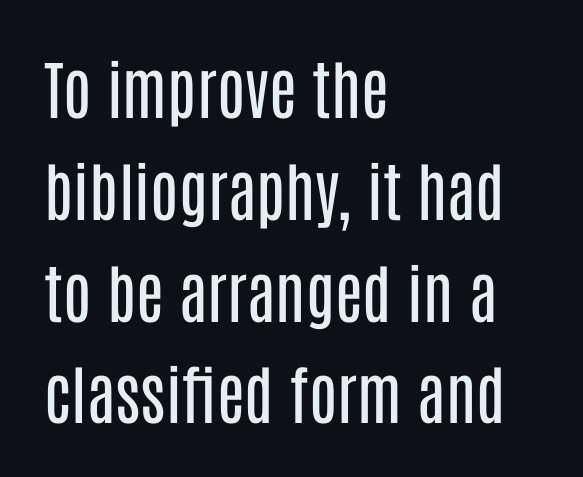
Q: Is the text bold? A: No.
Q: Is the text italic (slanted)? A: No, it is upright.
Q: Is the typeface a serif or a sans-serif typeface? A: Sans-serif.
Q: Is the text underlined? A: No.
Q: How is the paragraph aligned? A: Left-aligned.
Q: Is the spacing between letters normal or unusually wide? A: Normal.
Q: Is the spacing between lines tight, normal or loose? A: Normal.
Q: Width (condensed, normal, or wide)? A: Condensed.
Q: Stroke contrast? A: Low.
Q: x-height? A: Large.
Q: Monospaced? A: No.
